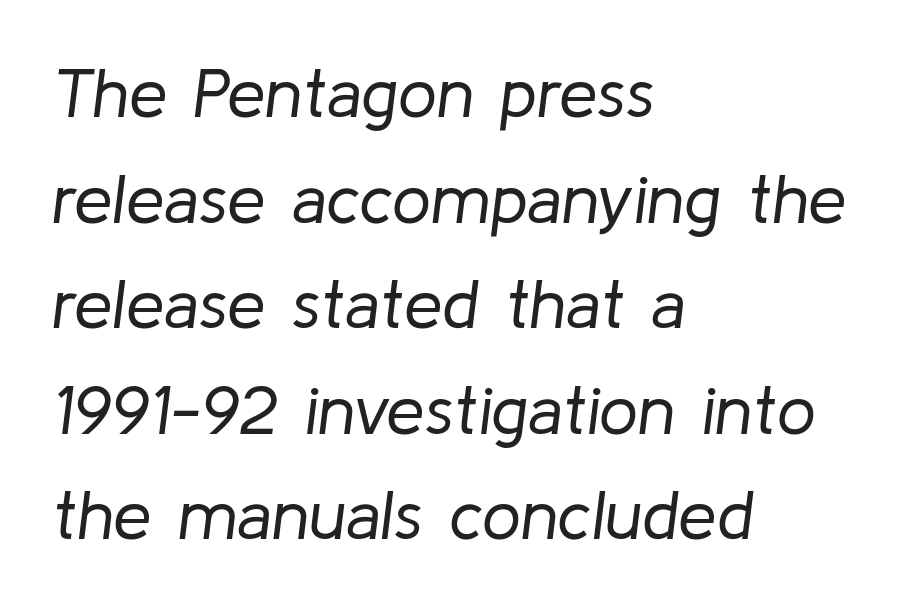
Reading down the block, your eye returns to a fixed left position each line. Leading: standard. The gap between lines stays unmarked. A typesetter would call this proportional, since set widths differ per character.
